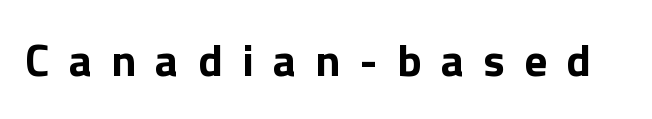
A typesetter would call this heavily tracked-out type. The words here are not underlined. Typesetter's note: full bold, strokes at maximum text heaviness. The text was rendered using a sans face with plain stroke endings.
